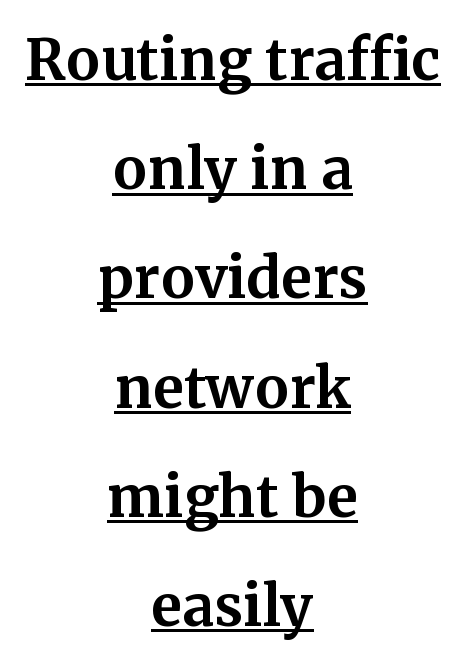
The image shows 56 px bold serif type, upright; set centered, loose line spacing (1.95x), normal letter spacing, underlined; medium stroke contrast and a medium x-height.
